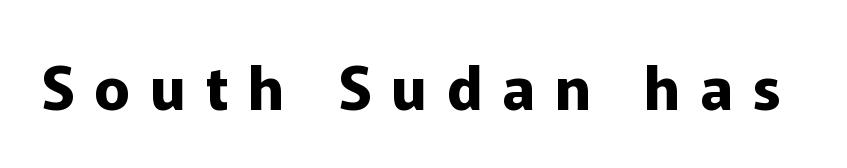
Examine the stroke ends and you'll find no serifs. What weight is shown? A full bold with thick strokes. Plain, unruled lines of type. Glyph-to-glyph distance is far greater than everyday printed text. Posture: straight, roman, zero tilt. A typesetter would call this proportional, since set widths differ per character.
